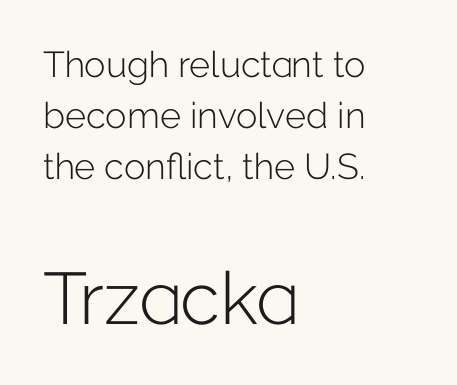
The type family on display is of the sans-serif kind. In CSS terms this would be text-align: left. Students, observe: this is what conventionally led text looks like. Characters follow at the spacing the type designer built in. Compare the two chunks: the lower has the greater cap height.
